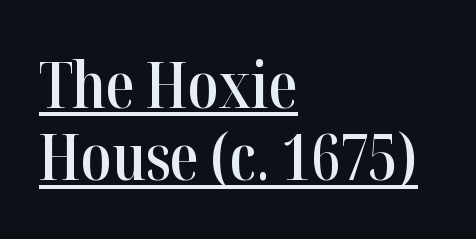
Students, note that the glyphs here touch the page at normal intervals. Interline gaps are noticeably narrow in this sample. Note the varied advance widths — an 'i' is clearly narrower than an 'm'. Where is the straight margin? On the left. If you drew a line through each stem, it would be perfectly vertical. The strokes are fattened partway — semibold, not bold.
